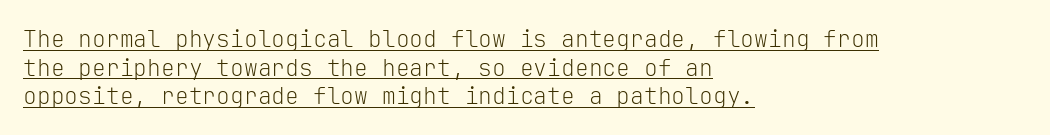
{"italic": "no", "bold": "no", "underline": "yes", "align": "left", "line_spacing_ratio": 1.24, "letter_spacing": "normal", "letter_spacing_em": 0.0, "glyph_px": 23}
